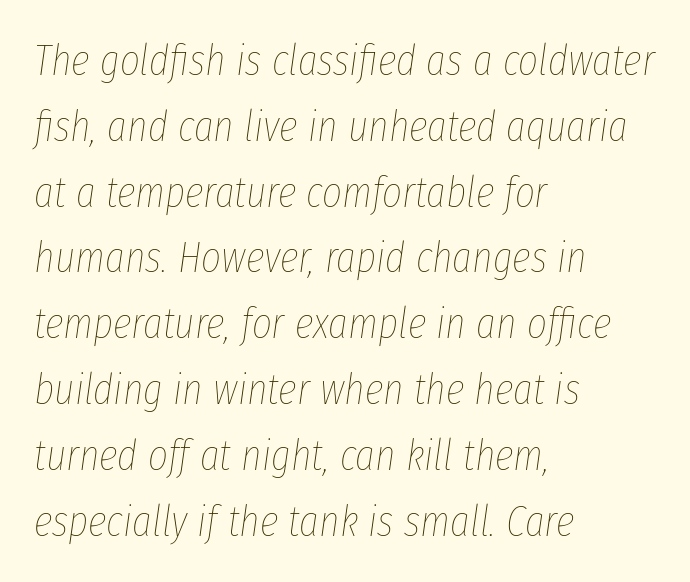
Q: Is the text bold? A: No.
Q: Is the text italic (slanted)? A: Yes, it leans right by about 8 degrees.
Q: Is the text underlined? A: No.
Q: How is the paragraph aligned? A: Left-aligned.
Q: Is the spacing between letters normal or unusually wide? A: Normal.
Q: Is the spacing between lines tight, normal or loose? A: Normal.
Q: Width (condensed, normal, or wide)? A: Condensed.
Q: Stroke contrast? A: Low.
Q: x-height? A: Medium.
Q: Monospaced? A: No.
